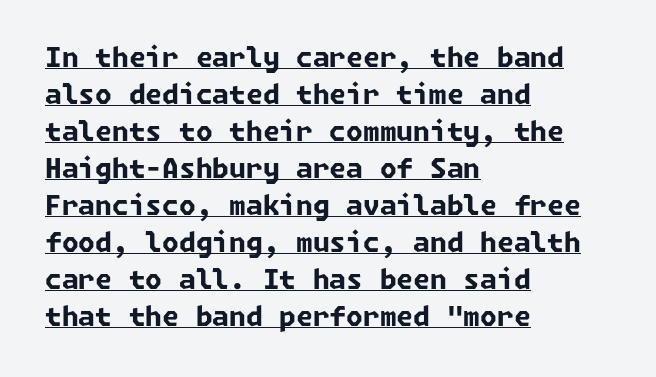
{"bold": "yes", "underline": "yes", "align": "left", "line_spacing": "normal", "line_spacing_ratio": 1.37, "letter_spacing": "normal", "letter_spacing_em": 0.0, "glyph_px": 27}
